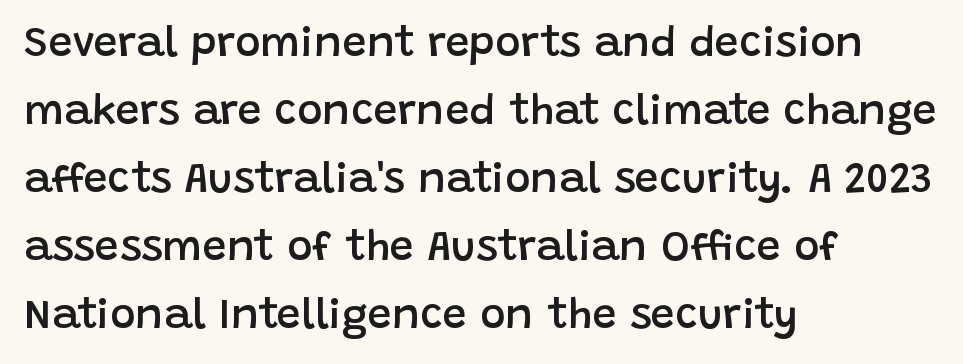
The image shows 43 px semibold sans-serif type, upright; set left-aligned, normal line spacing (1.58x), normal letter spacing, not underlined; low stroke contrast and a large x-height.
